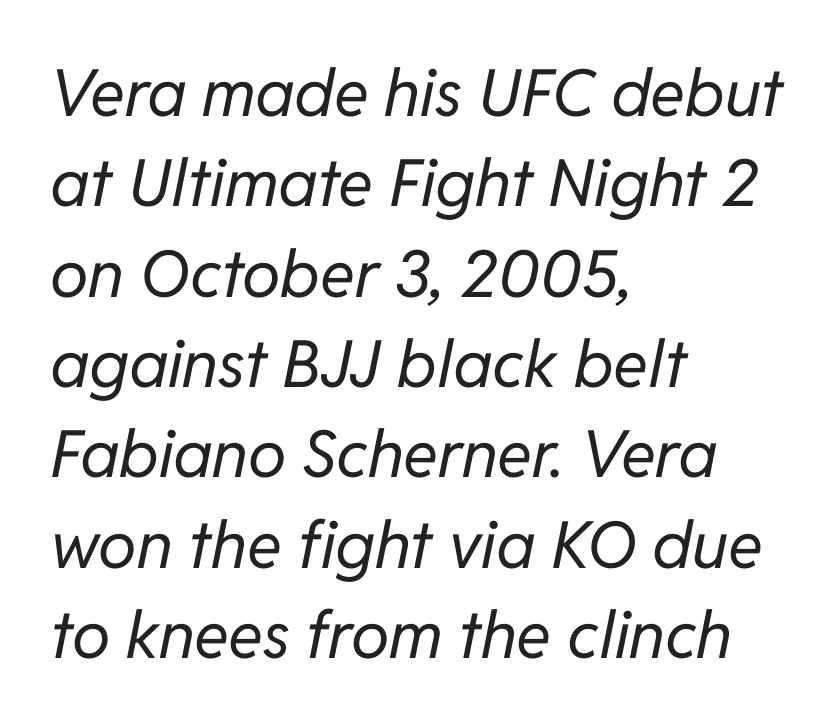
Q: Is the text bold? A: No.
Q: Is the text italic (slanted)? A: Yes, it leans right by about 11 degrees.
Q: Is the text underlined? A: No.
Q: How is the paragraph aligned? A: Left-aligned.
Q: Is the spacing between letters normal or unusually wide? A: Normal.
Q: Is the spacing between lines tight, normal or loose? A: Normal.
Q: Width (condensed, normal, or wide)? A: Normal.
Q: Stroke contrast? A: Low.
Q: x-height? A: Medium.
Q: Monospaced? A: No.
